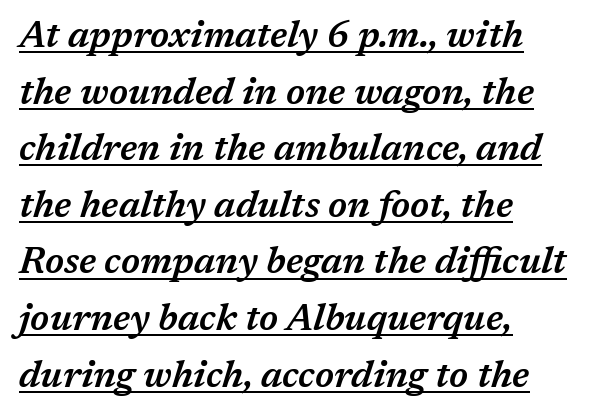
You could not count columns in this text — the font is proportionally spaced. These lines keep a tight, regular rhythm from letter to letter. Looking at the ascenders, they clearly lean. Does the weight exceed regular? Yes, but only to semibold. The rag falls on the right side of this text block.
